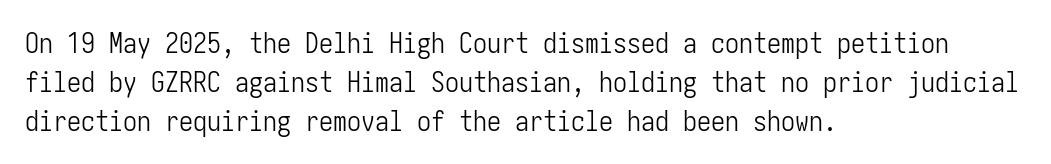
You can tell it's not italic because the verticals are truly vertical. This rendering leaves character spacing at its baseline value. Baseline-to-baseline distance is the conventional proportion of letter height. Bare-footed words on every line. The characters are drawn with everyday or finer stroke widths.
